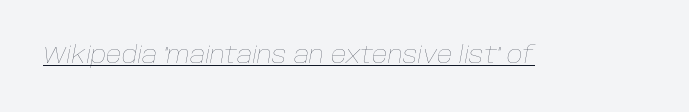
Q: Is the text bold? A: No.
Q: Is the text italic (slanted)? A: Yes, it leans right by about 10 degrees.
Q: Is the text underlined? A: Yes.
Q: Is the spacing between letters normal or unusually wide? A: Normal.
